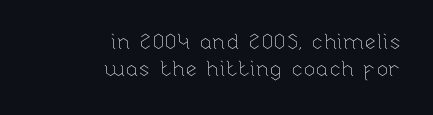
{"italic": "no", "bold": "no", "underline": "no", "align": "right", "line_spacing_ratio": 1.24, "letter_spacing": "normal", "letter_spacing_em": 0.0, "glyph_px": 22}
